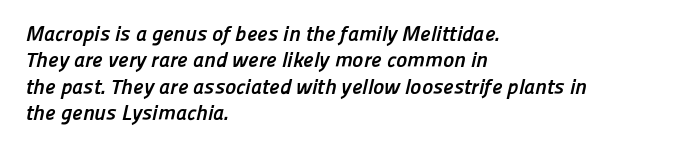
{"bold": "yes", "underline": "no", "align": "left", "line_spacing": "normal", "line_spacing_ratio": 1.26, "letter_spacing": "normal", "letter_spacing_em": 0.0, "glyph_px": 21}
